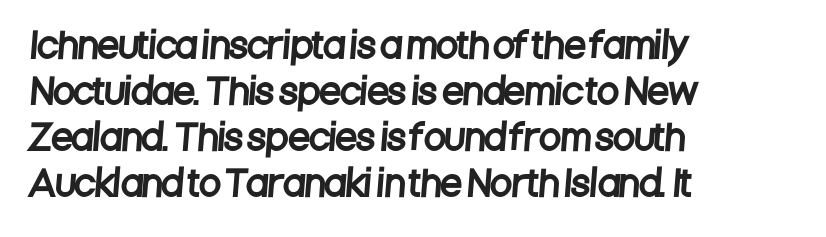
Q: Is the typeface a serif or a sans-serif typeface? A: Sans-serif.
Q: Is the text underlined? A: No.
Q: How is the paragraph aligned? A: Left-aligned.
Q: Is the spacing between letters normal or unusually wide? A: Normal.
Q: Is the spacing between lines tight, normal or loose? A: Normal.
Q: Width (condensed, normal, or wide)? A: Condensed.
Q: Stroke contrast? A: Low.
Q: x-height? A: Large.
Q: Monospaced? A: No.
